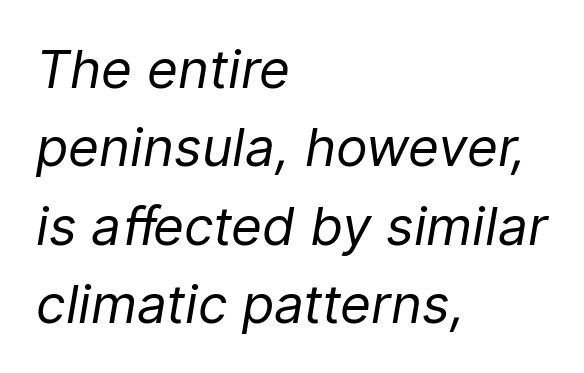
{"italic": "yes", "lean": "right", "slant_degrees": 9, "bold": "no", "weight": "regular", "width": "normal", "stroke_contrast": "low", "x_height": "medium", "monospaced": "no", "underline": "no", "align": "left", "line_spacing": "normal", "line_spacing_ratio": 1.48, "letter_spacing": "normal", "letter_spacing_em": 0.0, "glyph_px": 53}
